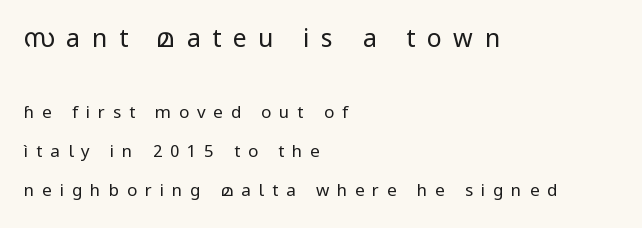
When letters stand straight like this, we call the style roman or upright. Look at the glyph heights: the upper group is clearly the bigger setting. Loose tracking; the words dissolve into strings of separated letters. These lines are set flush left with a ragged right edge. A clean baseline with only descenders dipping below it.
